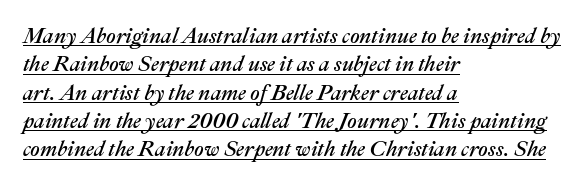
{"italic": "yes", "lean": "right", "slant_degrees": 22, "underline": "yes", "align": "left", "line_spacing": "normal", "line_spacing_ratio": 1.35, "letter_spacing": "normal", "letter_spacing_em": 0.0, "glyph_px": 21}
